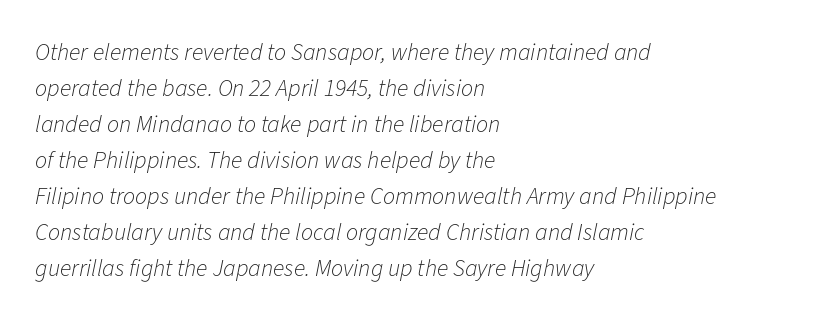
The image shows 24 px text type, italic (leaning right); set left-aligned, normal line spacing (1.5x), normal letter spacing, not underlined.
